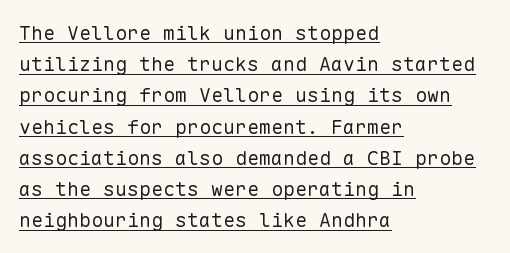
Q: Is the text bold? A: No.
Q: Is the text italic (slanted)? A: No, it is upright.
Q: Is the text underlined? A: Yes.
Q: How is the paragraph aligned? A: Left-aligned.
Q: Is the spacing between letters normal or unusually wide? A: Normal.
Q: Is the spacing between lines tight, normal or loose? A: Normal.
